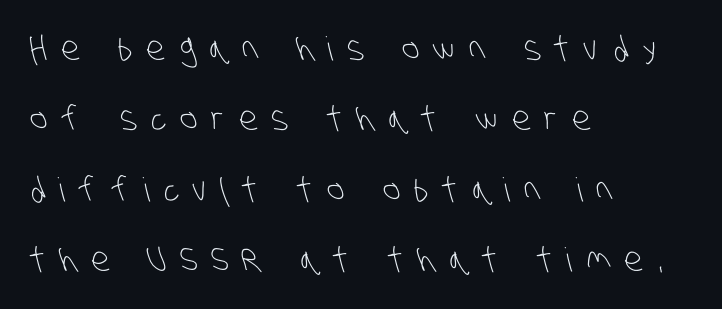
{"serif": "no", "bold": "no", "weight": "light", "width": "condensed", "stroke_contrast": "low", "x_height": "large", "monospaced": "no", "underline": "no", "align": "left", "line_spacing": "loose", "line_spacing_ratio": 2.13, "letter_spacing": "wide", "letter_spacing_em": 0.43, "glyph_px": 33}
